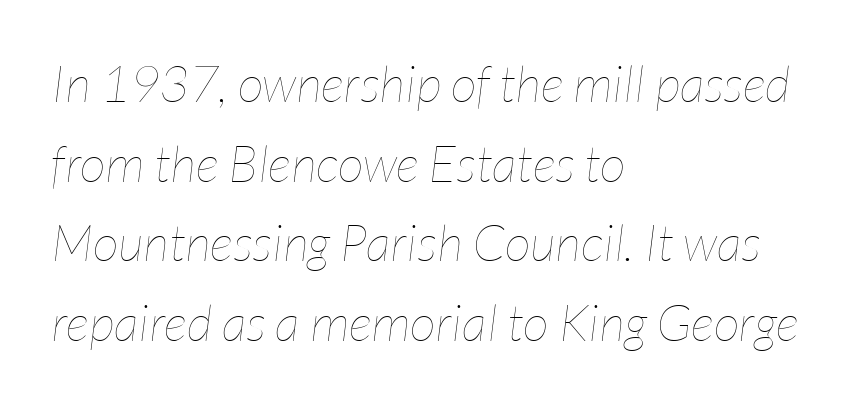
The image shows 51 px thin, condensed type, italic (leaning right); set left-aligned, normal line spacing (1.56x), normal letter spacing, not underlined; low stroke contrast and a medium x-height.
